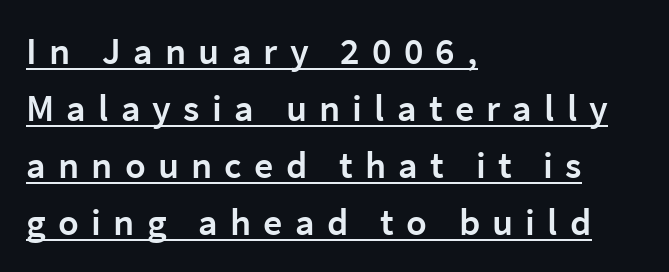
The text block is weighted toward the left margin, trailing off unevenly rightward. The glyphs are accompanied by a horizontal stroke just below them. Summary of weight: moderately heavy, a semibold. Summary of vertical rhythm: regular, with standard interline spacing. This rendering employs a face without finishing strokes, i.e., a sans-serif.
